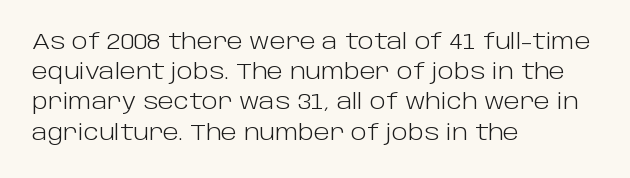
{"italic": "no", "bold": "no", "underline": "no", "align": "left", "line_spacing": "normal", "line_spacing_ratio": 1.44, "letter_spacing": "normal", "letter_spacing_em": 0.0, "glyph_px": 21}
